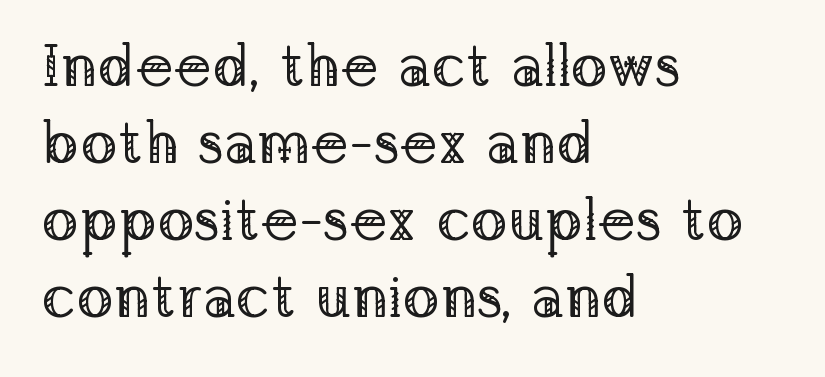
The text block is weighted toward the left margin, trailing off unevenly rightward. Rows of type keep a routine distance in the vertical direction. Is the letter spacing exaggerated? No — it looks like the ordinary default. Stroke terminals: seriffed.
